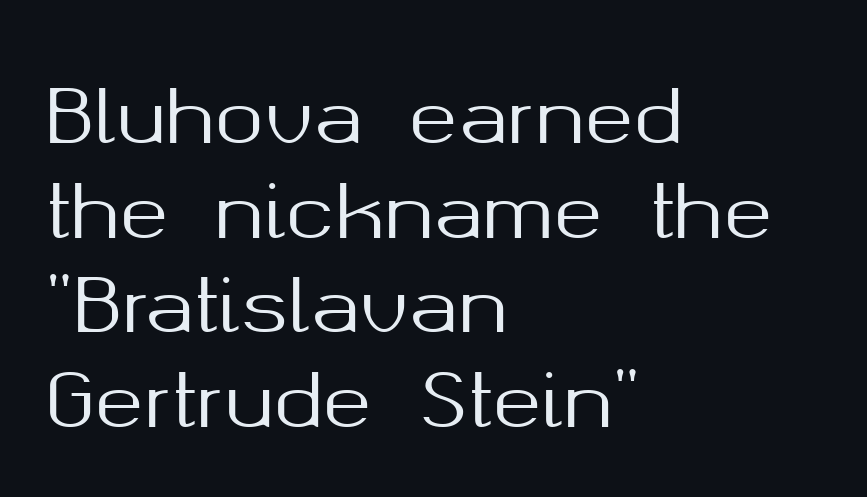
{"serif": "no", "italic": "no", "width": "normal", "stroke_contrast": "medium", "x_height": "medium", "monospaced": "no", "underline": "no", "align": "left", "line_spacing": "normal", "line_spacing_ratio": 1.28, "letter_spacing": "normal", "letter_spacing_em": 0.0, "glyph_px": 74}
